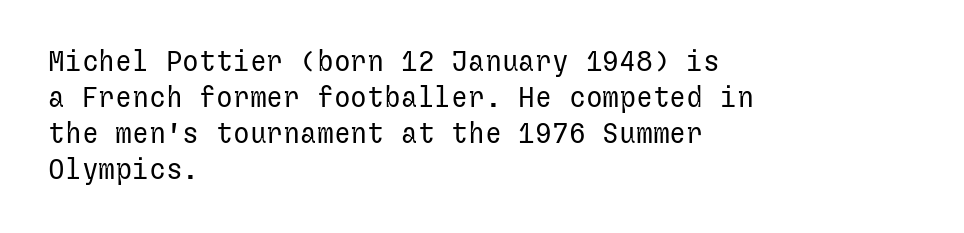
Q: Is the text bold? A: No.
Q: Is the text italic (slanted)? A: No, it is upright.
Q: Is the typeface a serif or a sans-serif typeface? A: Sans-serif.
Q: Is the text underlined? A: No.
Q: How is the paragraph aligned? A: Left-aligned.
Q: Is the spacing between letters normal or unusually wide? A: Normal.
Q: Is the spacing between lines tight, normal or loose? A: Normal.
Q: Width (condensed, normal, or wide)? A: Normal.
Q: Stroke contrast? A: Low.
Q: x-height? A: Medium.
